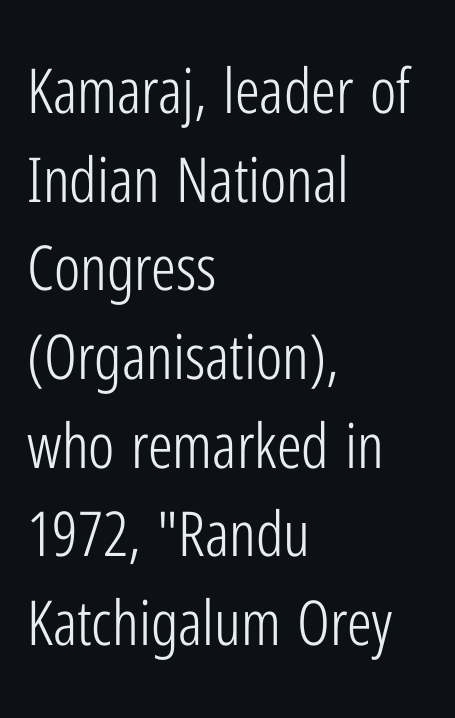
Q: Is the text bold? A: No.
Q: Is the text italic (slanted)? A: No, it is upright.
Q: Is the typeface a serif or a sans-serif typeface? A: Sans-serif.
Q: Is the text underlined? A: No.
Q: How is the paragraph aligned? A: Left-aligned.
Q: Is the spacing between letters normal or unusually wide? A: Normal.
Q: Is the spacing between lines tight, normal or loose? A: Normal.
Q: Width (condensed, normal, or wide)? A: Condensed.
Q: Stroke contrast? A: Low.
Q: x-height? A: Medium.
Q: Monospaced? A: No.
